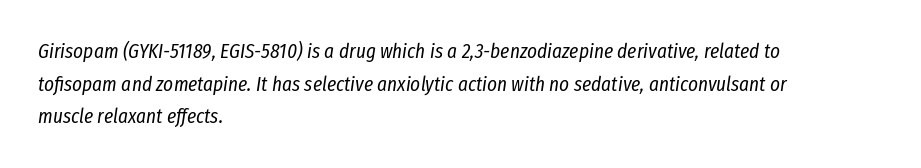
The cut favours lightness, reaching ordinary text weight at its darkest. The passage shown stacks its lines at a standard gap. An italicized treatment has been applied to the whole sample. The text block is weighted toward the left margin, trailing off unevenly rightward. Type without underlining.
